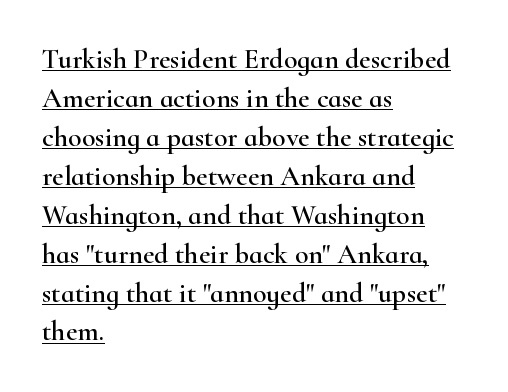
Q: Is the text italic (slanted)? A: No, it is upright.
Q: Is the typeface a serif or a sans-serif typeface? A: Serif.
Q: Is the text underlined? A: Yes.
Q: How is the paragraph aligned? A: Left-aligned.
Q: Is the spacing between letters normal or unusually wide? A: Normal.
Q: Is the spacing between lines tight, normal or loose? A: Normal.
Q: Width (condensed, normal, or wide)? A: Wide.
Q: Stroke contrast? A: High.
Q: x-height? A: Small.
Q: Monospaced? A: No.
